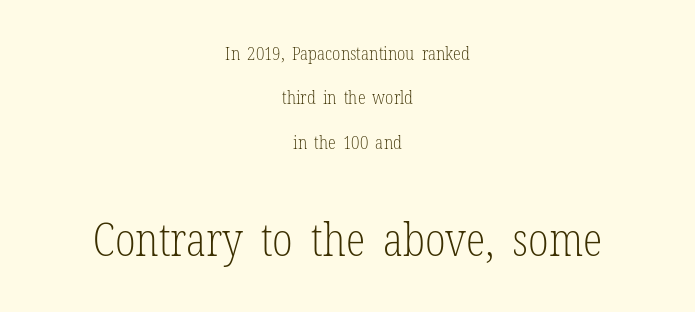
{"serif": "yes", "italic": "no", "bold": "no", "weight": "light", "width": "condensed", "stroke_contrast": "low", "x_height": "medium", "monospaced": "no", "underline": "no", "align": "center", "line_spacing": "loose", "line_spacing_ratio": 2.46, "letter_spacing": "normal", "letter_spacing_em": 0.0, "larger_block": "second", "size_ratio": 2.5, "glyph_px": 45}
